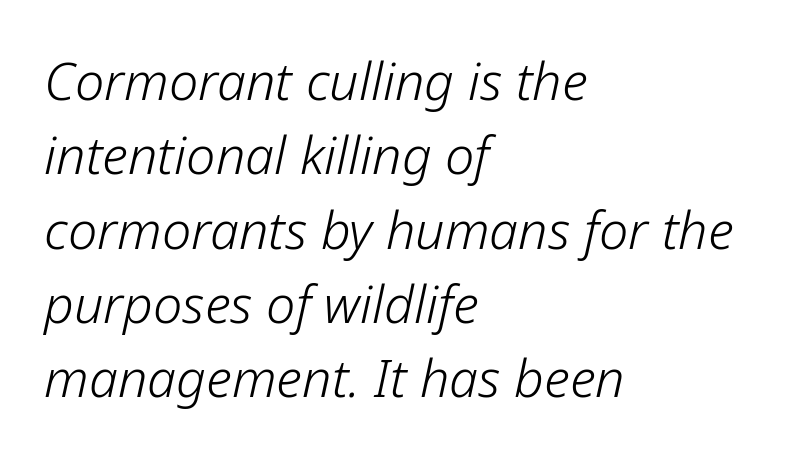
{"italic": "yes", "lean": "right", "slant_degrees": 12, "bold": "no", "weight": "light", "width": "normal", "stroke_contrast": "low", "x_height": "medium", "monospaced": "no", "underline": "no", "align": "left", "line_spacing": "normal", "line_spacing_ratio": 1.43, "letter_spacing": "normal", "letter_spacing_em": 0.0, "glyph_px": 52}
